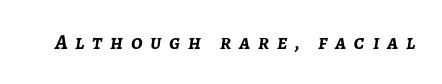
Q: Is the text bold? A: Yes.
Q: Is the text italic (slanted)? A: Yes, it leans right by about 7 degrees.
Q: Is the text underlined? A: No.
Q: Is the spacing between letters normal or unusually wide? A: Unusually wide.
